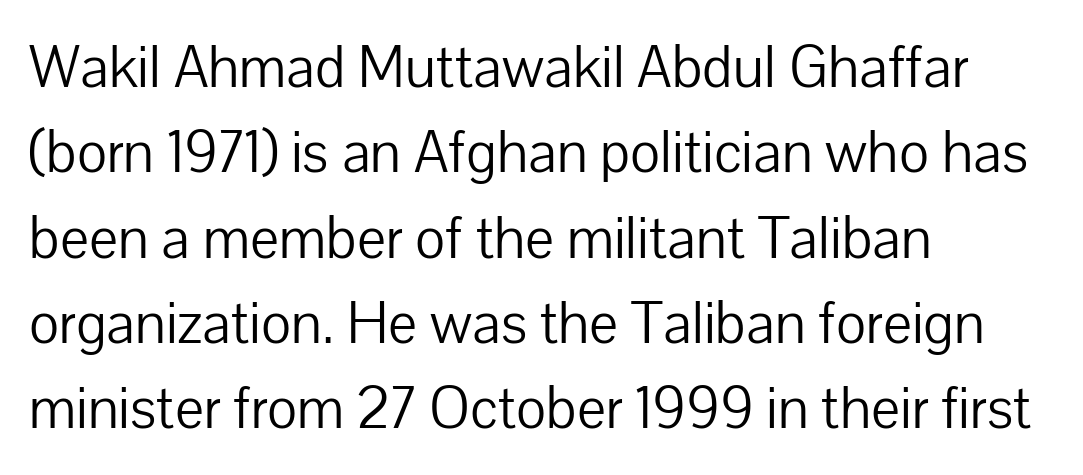
Q: Is the text bold? A: No.
Q: Is the text italic (slanted)? A: No, it is upright.
Q: Is the typeface a serif or a sans-serif typeface? A: Sans-serif.
Q: Is the text underlined? A: No.
Q: How is the paragraph aligned? A: Left-aligned.
Q: Is the spacing between letters normal or unusually wide? A: Normal.
Q: Is the spacing between lines tight, normal or loose? A: Normal.
Q: Width (condensed, normal, or wide)? A: Normal.
Q: Stroke contrast? A: Low.
Q: x-height? A: Medium.
Q: Monospaced? A: No.
